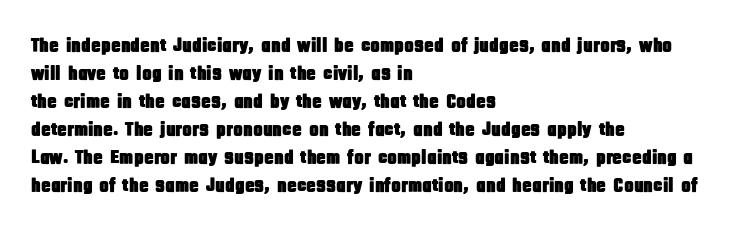
The image shows 20 px text type, upright; set left-aligned, normal line spacing (1.4x), normal letter spacing, not underlined.
